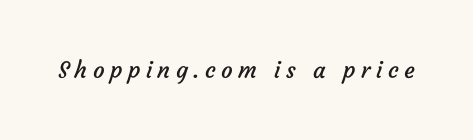
{"bold": "no", "underline": "no", "letter_spacing": "wide", "letter_spacing_em": 0.23, "glyph_px": 23}
